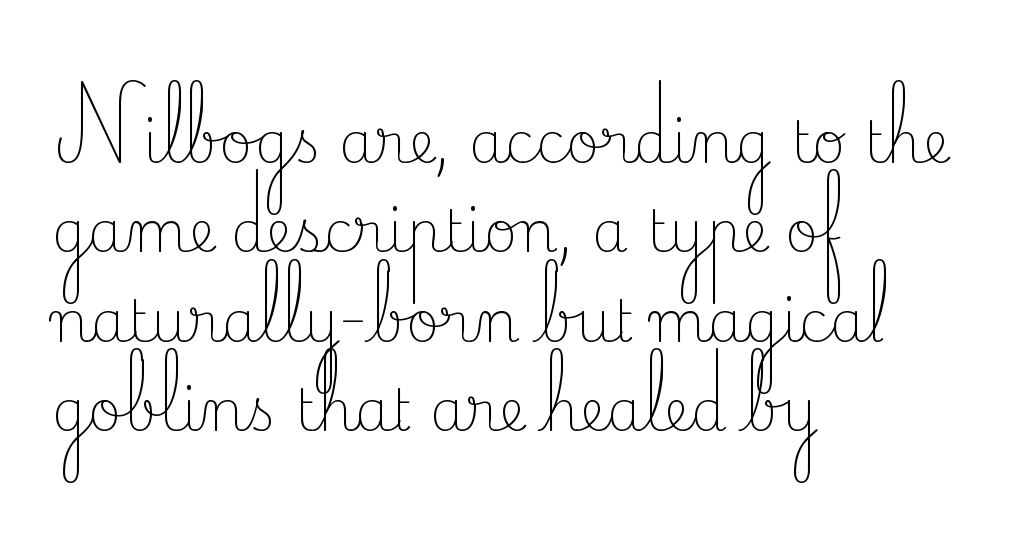
The image shows 57 px light serif type, upright; set left-aligned, normal line spacing (1.57x), normal letter spacing, not underlined; low stroke contrast and a small x-height.
